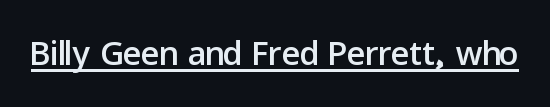
{"serif": "no", "italic": "no", "width": "normal", "stroke_contrast": "low", "x_height": "medium", "monospaced": "no", "underline": "yes", "letter_spacing": "normal", "letter_spacing_em": 0.0, "glyph_px": 49}
